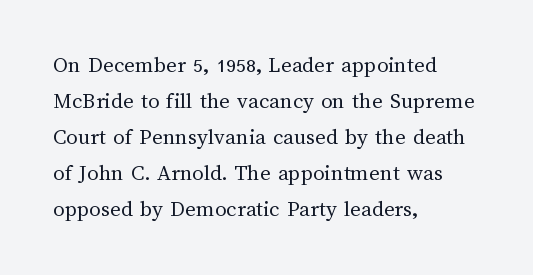
Nothing unusual about the tracking: characters are spaced as the font intends. The typesetter chose a ragged-right arrangement here. Vertical strokes here are truly vertical. In terms of leading, this rendering sits right in the middle.
